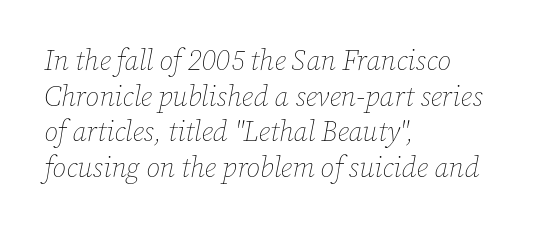
The image shows 28 px thin type, italic (leaning right); set left-aligned, normal line spacing (1.27x), normal letter spacing, not underlined; low stroke contrast and a medium x-height.
